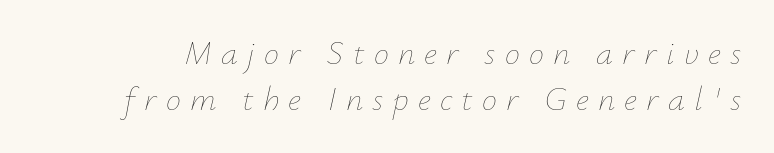
Q: Is the text bold? A: No.
Q: Is the text italic (slanted)? A: Yes, it leans right by about 12 degrees.
Q: Is the text underlined? A: No.
Q: Is the spacing between letters normal or unusually wide? A: Unusually wide.
Q: Is the spacing between lines tight, normal or loose? A: Normal.
Q: Width (condensed, normal, or wide)? A: Normal.
Q: Stroke contrast? A: Low.
Q: x-height? A: Small.
Q: Monospaced? A: No.
